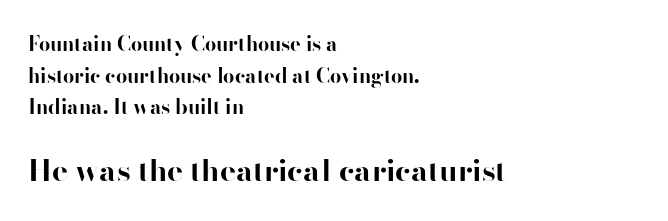
The image shows 30 px bold sans-serif type, upright; set left-aligned, normal line spacing (1.58x), normal letter spacing, not underlined; the second (bottom) block is 1.5x larger; high stroke contrast and a small x-height.
